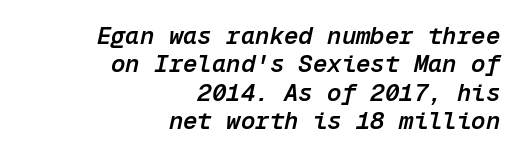
Q: Is the text bold? A: Semi-bold.
Q: Is the text italic (slanted)? A: Yes, it leans right by about 12 degrees.
Q: Is the text underlined? A: No.
Q: How is the paragraph aligned? A: Right-aligned.
Q: Is the spacing between letters normal or unusually wide? A: Normal.
